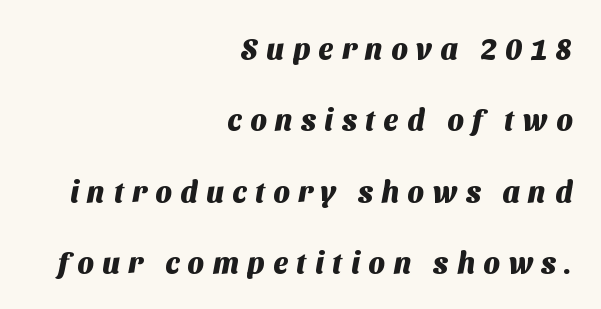
The image shows 29 px heavy sans-serif type; set right-aligned, loose line spacing (2.46x), unusually wide letter spacing (+0.3 em), not underlined; medium stroke contrast and a medium x-height.
